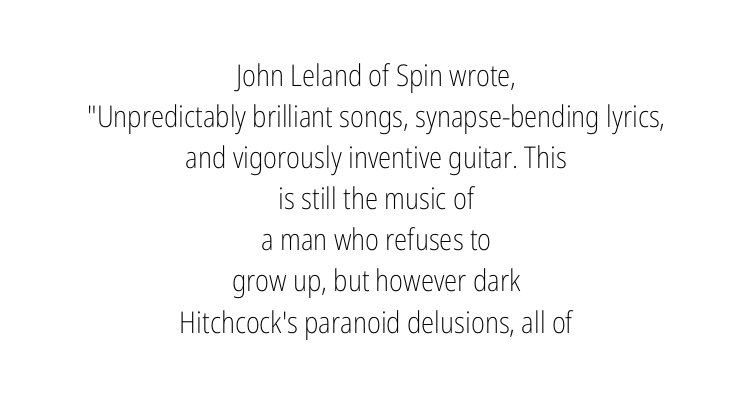
The image shows 30 px light, condensed sans-serif type, upright; set centered, normal line spacing (1.37x), normal letter spacing, not underlined; low stroke contrast and a medium x-height.
